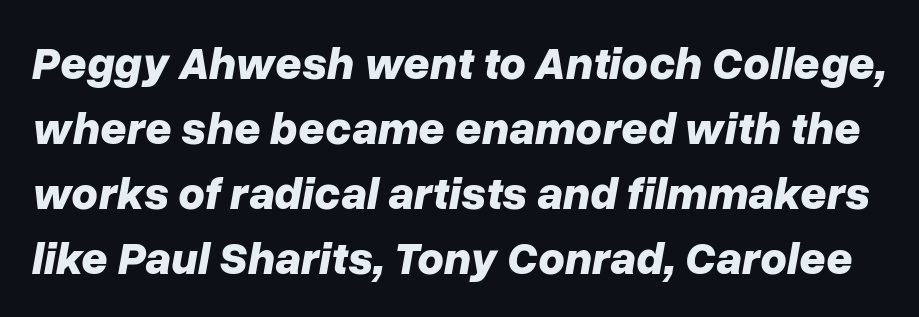
Q: Is the text bold? A: Yes.
Q: Is the text italic (slanted)? A: Yes, it leans right by about 10 degrees.
Q: Is the text underlined? A: No.
Q: Is the spacing between letters normal or unusually wide? A: Normal.
Q: Is the spacing between lines tight, normal or loose? A: Normal.
Q: Width (condensed, normal, or wide)? A: Normal.
Q: Stroke contrast? A: Low.
Q: x-height? A: Medium.
Q: Monospaced? A: No.
